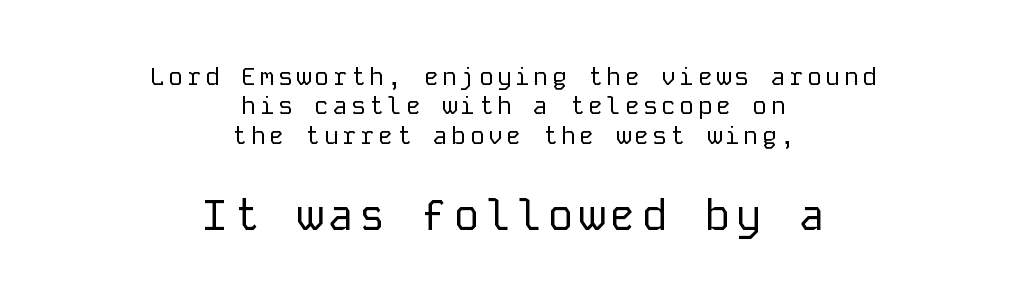
The image shows 43 px regular-weight sans-serif type, upright, monospaced; set centered, line spacing 1.18x, not underlined; the second (bottom) block is 1.72x larger; low stroke contrast and a medium x-height.
